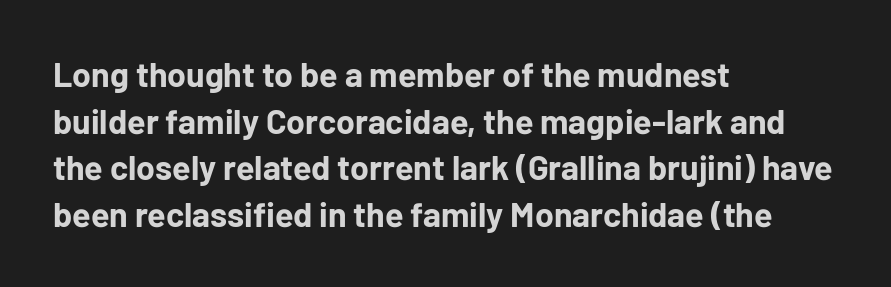
The typeface chosen for these lines omits serifs. The designer left line spacing at the default. The strokes are fattened all the way to bold. Think of a printed novel: that variable character pitch is what you see here. The ragged edge is on the right, which tells us the setting is flush left.
